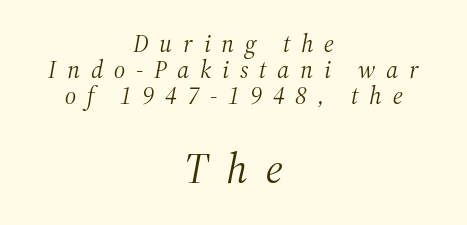
{"serif": "yes", "italic": "yes", "lean": "right", "slant_degrees": 12, "bold": "no", "weight": "light", "width": "normal", "stroke_contrast": "medium", "x_height": "medium", "monospaced": "no", "underline": "no", "align": "center", "line_spacing": "tight", "line_spacing_ratio": 1.04, "letter_spacing": "wide", "letter_spacing_em": 0.43, "larger_block": "second", "size_ratio": 1.72, "glyph_px": 43}
